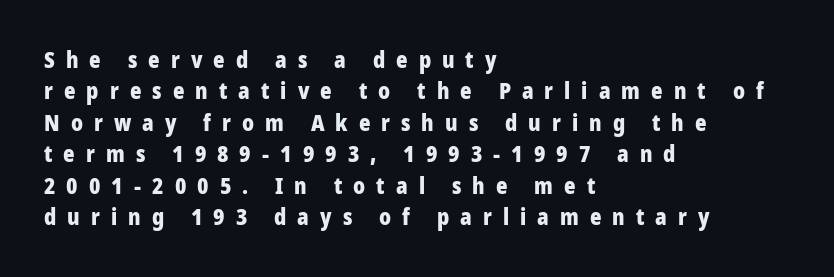
The image shows 22 px bold type, upright; set left-aligned, normal line spacing (1.43x), unusually wide letter spacing (+0.5 em), not underlined.
